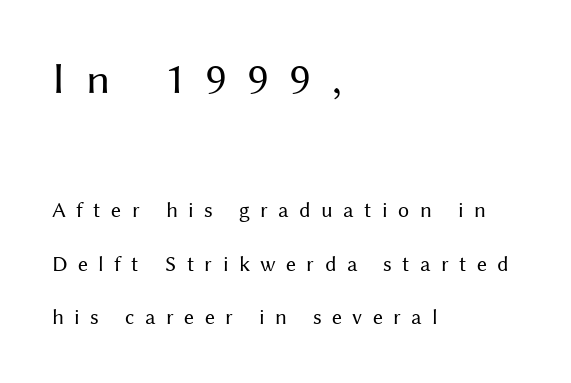
Q: Is the text bold? A: No.
Q: Is the text italic (slanted)? A: No, it is upright.
Q: Is the typeface a serif or a sans-serif typeface? A: Sans-serif.
Q: Is the text underlined? A: No.
Q: How is the paragraph aligned? A: Left-aligned.
Q: Is the spacing between letters normal or unusually wide? A: Unusually wide.
Q: Is the spacing between lines tight, normal or loose? A: Loose.
Q: Which block of text is set in a larger size, the first (top) or the second (bottom)? A: The first (top) one.
Q: Width (condensed, normal, or wide)? A: Normal.
Q: Stroke contrast? A: Medium.
Q: x-height? A: Medium.
Q: Monospaced? A: No.
